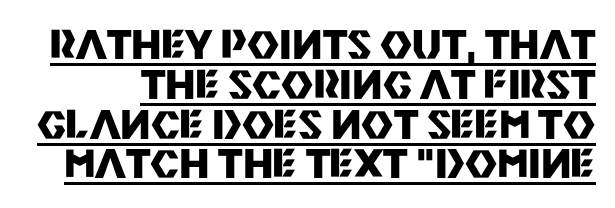
Vertical strokes here are truly vertical. Do the characters align in a grid? No, the font is proportional. Standard letterfit; no display-style spreading of the glyphs. Students, observe the line beneath the letters — that is underlining. No feet cap the strokes, marking this as sans-serif type. The lines are packed closely together with very little leading.
